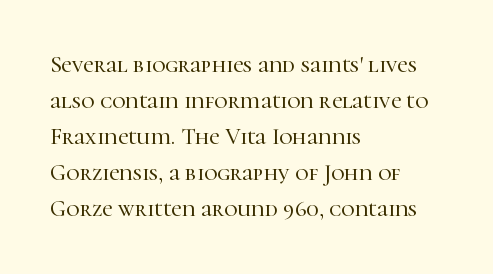
Regular leading. Check under the words: just untouched page. The type is set solid horizontally, with unmodified tracking. The paragraph has a hard left edge and a soft right edge.
